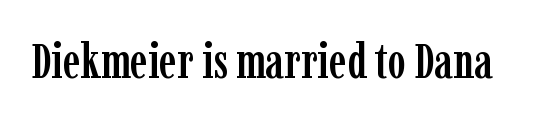
The image shows 49 px condensed serif type, upright; set normal letter spacing, not underlined; low stroke contrast and a medium x-height.
